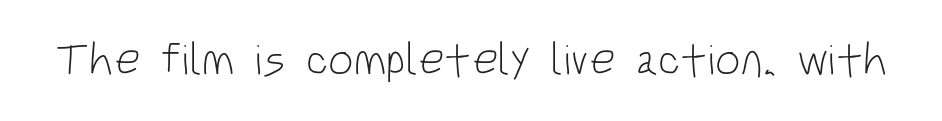
{"serif": "no", "italic": "no", "bold": "no", "weight": "light", "width": "condensed", "stroke_contrast": "low", "x_height": "large", "monospaced": "no", "underline": "no", "letter_spacing": "normal", "letter_spacing_em": 0.0, "glyph_px": 45}
